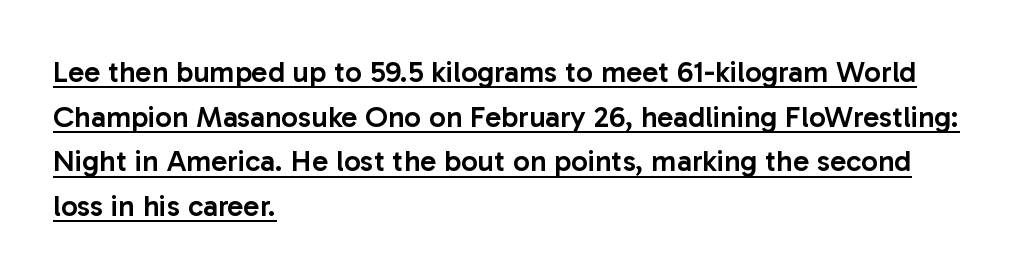
Q: Is the text bold? A: Semi-bold.
Q: Is the text italic (slanted)? A: No, it is upright.
Q: Is the typeface a serif or a sans-serif typeface? A: Sans-serif.
Q: Is the text underlined? A: Yes.
Q: How is the paragraph aligned? A: Left-aligned.
Q: Is the spacing between letters normal or unusually wide? A: Normal.
Q: Is the spacing between lines tight, normal or loose? A: Normal.
Q: Width (condensed, normal, or wide)? A: Normal.
Q: Stroke contrast? A: Low.
Q: x-height? A: Medium.
Q: Monospaced? A: No.
